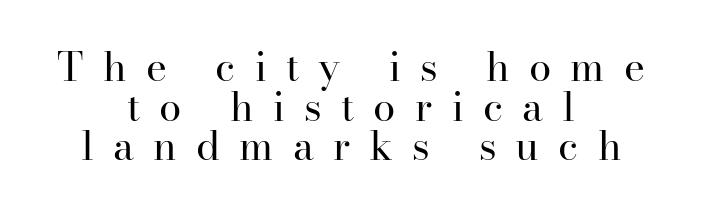
Q: Is the text bold? A: No.
Q: Is the text italic (slanted)? A: No, it is upright.
Q: Is the typeface a serif or a sans-serif typeface? A: Serif.
Q: Is the text underlined? A: No.
Q: How is the paragraph aligned? A: Centered.
Q: Is the spacing between letters normal or unusually wide? A: Unusually wide.
Q: Is the spacing between lines tight, normal or loose? A: Tight.
Q: Width (condensed, normal, or wide)? A: Normal.
Q: Stroke contrast? A: High.
Q: x-height? A: Small.
Q: Monospaced? A: No.
